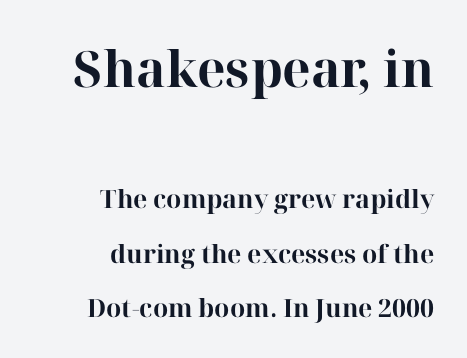
{"serif": "yes", "italic": "no", "bold": "yes", "weight": "bold", "width": "normal", "stroke_contrast": "high", "x_height": "medium", "monospaced": "no", "underline": "no", "align": "right", "line_spacing": "loose", "line_spacing_ratio": 2.17, "letter_spacing": "normal", "letter_spacing_em": 0.0, "larger_block": "first", "size_ratio": 2.0, "glyph_px": 50}
